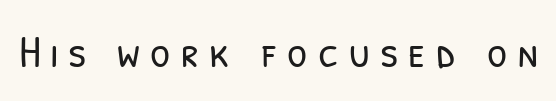
The image shows 46 px light, condensed sans-serif type; set unusually wide letter spacing (+0.22 em), not underlined; low stroke contrast and a medium x-height.
